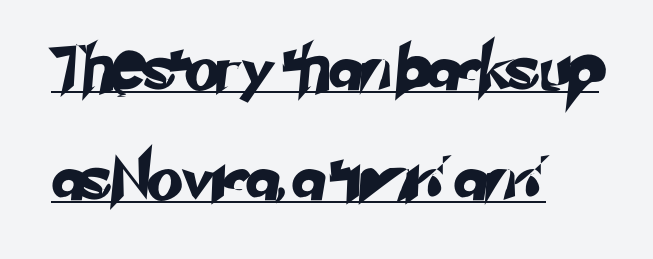
The string is rendered with underlining switched on. Serifs: no, the terminals of the letterforms are clean. Compared with typical body copy, the letter spacing here is the same. Notice the wide empty band between every row — that's loose leading. The paragraph shown leans on its left margin. Note the varied advance widths — an 'i' is clearly narrower than an 'm'.
